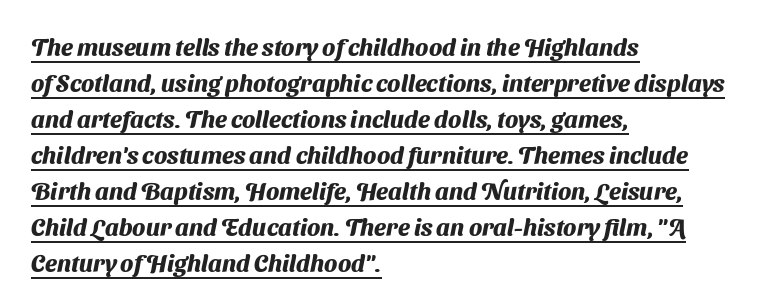
{"bold": "yes", "underline": "yes", "align": "left", "line_spacing": "normal", "line_spacing_ratio": 1.5, "letter_spacing": "normal", "letter_spacing_em": 0.0, "glyph_px": 24}
